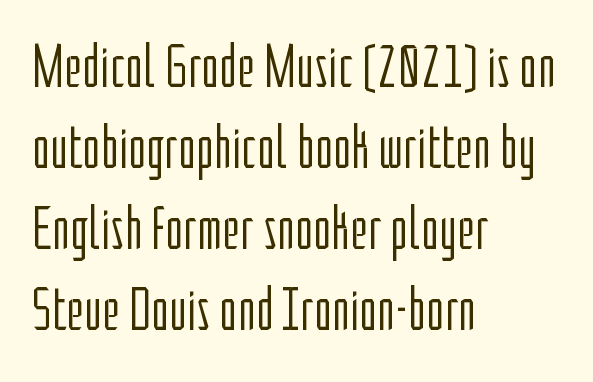
Q: Is the text bold? A: No.
Q: Is the text italic (slanted)? A: No, it is upright.
Q: Is the typeface a serif or a sans-serif typeface? A: Sans-serif.
Q: Is the text underlined? A: No.
Q: How is the paragraph aligned? A: Left-aligned.
Q: Is the spacing between letters normal or unusually wide? A: Normal.
Q: Is the spacing between lines tight, normal or loose? A: Normal.
Q: Width (condensed, normal, or wide)? A: Condensed.
Q: Stroke contrast? A: Low.
Q: x-height? A: Medium.
Q: Monospaced? A: No.
